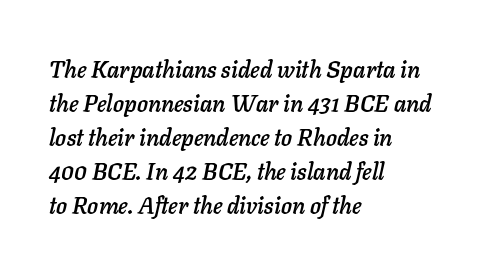
Q: Is the text italic (slanted)? A: Yes, it leans right by about 11 degrees.
Q: Is the text underlined? A: No.
Q: How is the paragraph aligned? A: Left-aligned.
Q: Is the spacing between letters normal or unusually wide? A: Normal.
Q: Is the spacing between lines tight, normal or loose? A: Normal.
